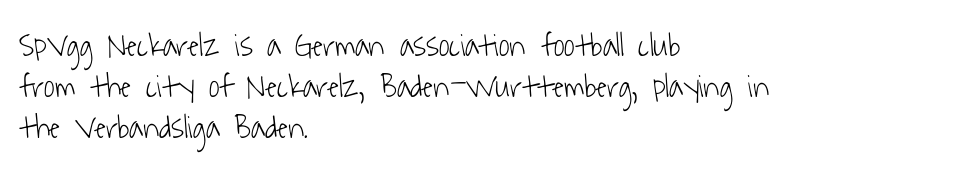
Underline: absent. Default kerning and tracking; the words read as compact shapes. The strokes are not fattened; the text isn't bold. Do the characters align in a grid? No, the font is proportional. Caption: multi-line text, flush left, ragged right. The designer went with a sans here, leaving each stem footless.
